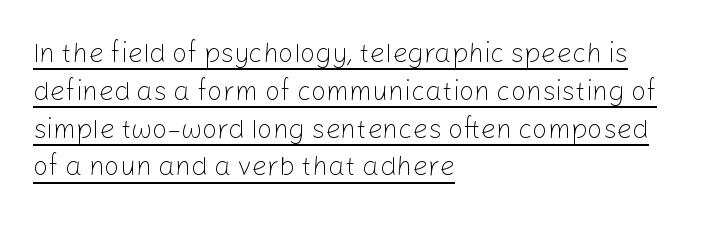
Heft: none added — not bold. Posture: upright roman. Underlining? Definitely there. The ragged edge is on the right, which tells us the setting is flush left. If you measured baseline to baseline, you'd find a middling distance. Nobody touched the tracking dial on this one.
